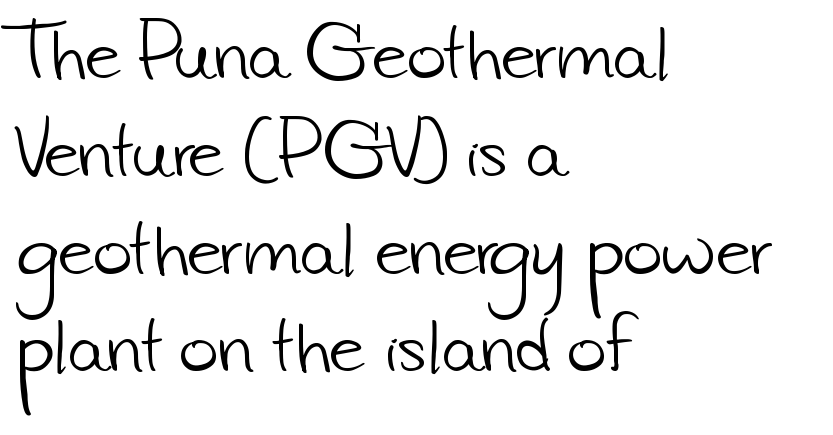
The image shows 67 px light sans-serif type; set left-aligned, normal line spacing (1.46x), normal letter spacing, not underlined; low stroke contrast and a small x-height.
